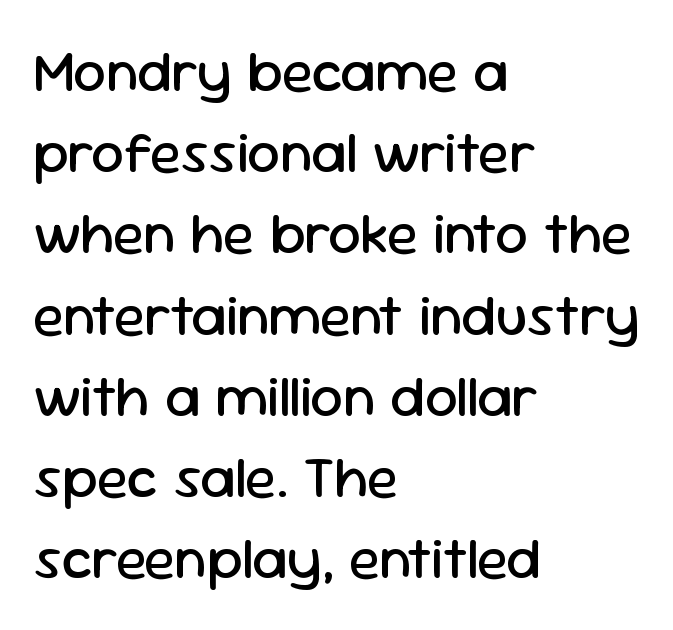
{"serif": "no", "italic": "no", "bold": "no", "weight": "regular", "width": "normal", "stroke_contrast": "low", "x_height": "medium", "monospaced": "no", "underline": "no", "align": "left", "line_spacing": "normal", "line_spacing_ratio": 1.4, "letter_spacing": "normal", "letter_spacing_em": 0.0, "glyph_px": 58}
